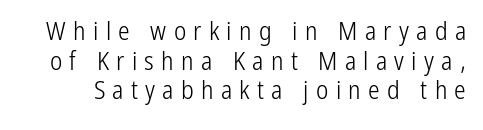
Closely set lines give the paragraph a compact silhouette. Glyph-to-glyph distance is far greater than everyday printed text. The font's upright variant was chosen for this text. Each row of text sits above clean, open space. The weight would be labelled regular, book, light, or lighter still.
